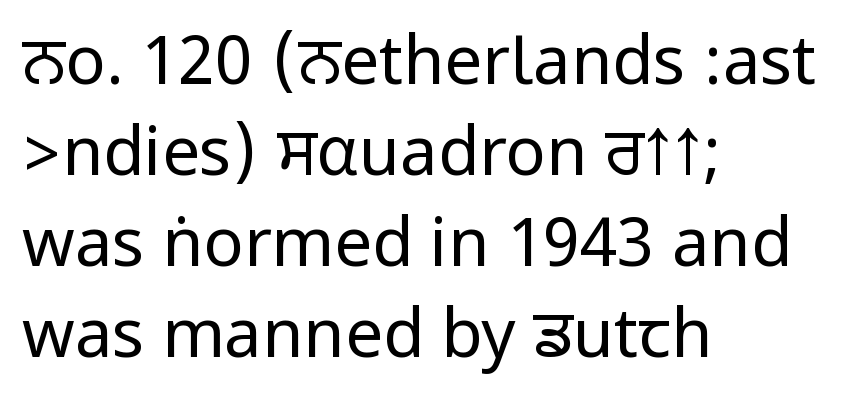
The image shows 67 px regular-weight, condensed sans-serif type, upright; set left-aligned, normal line spacing (1.36x), normal letter spacing, not underlined; low stroke contrast.
